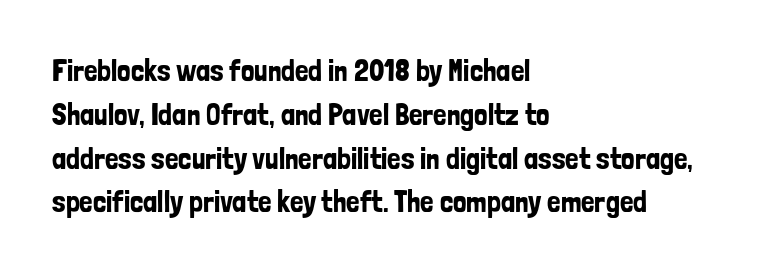
Q: Is the text italic (slanted)? A: No, it is upright.
Q: Is the typeface a serif or a sans-serif typeface? A: Sans-serif.
Q: Is the text underlined? A: No.
Q: How is the paragraph aligned? A: Left-aligned.
Q: Is the spacing between letters normal or unusually wide? A: Normal.
Q: Is the spacing between lines tight, normal or loose? A: Normal.
Q: Width (condensed, normal, or wide)? A: Condensed.
Q: Stroke contrast? A: Low.
Q: x-height? A: Medium.
Q: Monospaced? A: No.
